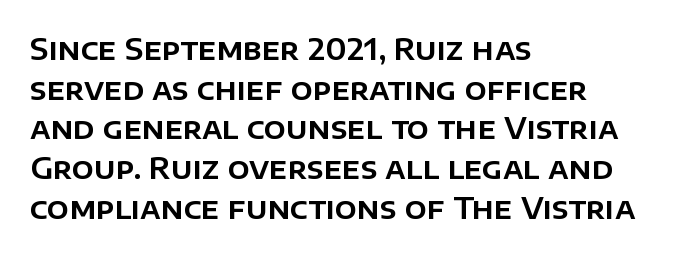
{"serif": "no", "italic": "no", "width": "normal", "stroke_contrast": "low", "x_height": "large", "monospaced": "no", "underline": "no", "align": "left", "line_spacing": "normal", "line_spacing_ratio": 1.37, "letter_spacing": "normal", "letter_spacing_em": 0.0, "glyph_px": 29}
